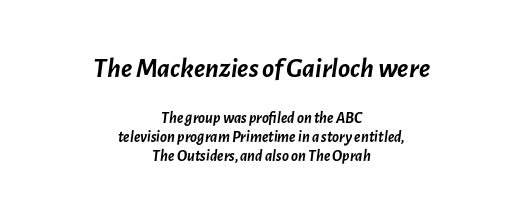
Check under the words: just untouched page. This sample uses an oblique cut, with every glyph tilted off the vertical. Horizontal alignment here is central, giving a formal, balanced look. Which chunk is bigger? The first one — the top block dwarfs the bottom.
